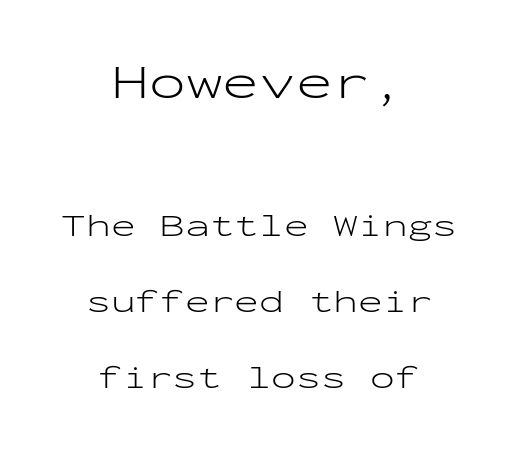
Q: Is the text bold? A: No.
Q: Is the text italic (slanted)? A: No, it is upright.
Q: Is the typeface a serif or a sans-serif typeface? A: Sans-serif.
Q: Is the text underlined? A: No.
Q: How is the paragraph aligned? A: Centered.
Q: Is the spacing between letters normal or unusually wide? A: Normal.
Q: Is the spacing between lines tight, normal or loose? A: Loose.
Q: Which block of text is set in a larger size, the first (top) or the second (bottom)? A: The first (top) one.
Q: Width (condensed, normal, or wide)? A: Wide.
Q: Stroke contrast? A: Low.
Q: x-height? A: Medium.
Q: Monospaced? A: Yes.
